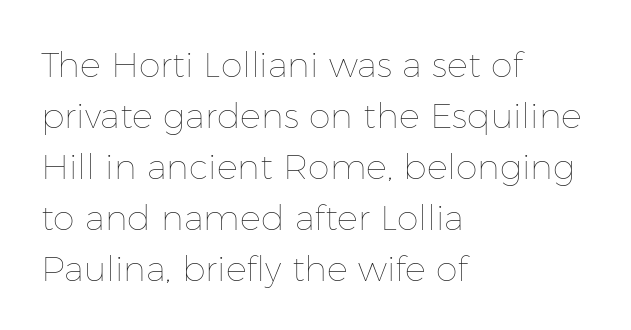
The image shows 35 px thin type, upright; set left-aligned, normal line spacing (1.46x), normal letter spacing, not underlined; low stroke contrast and a medium x-height.
